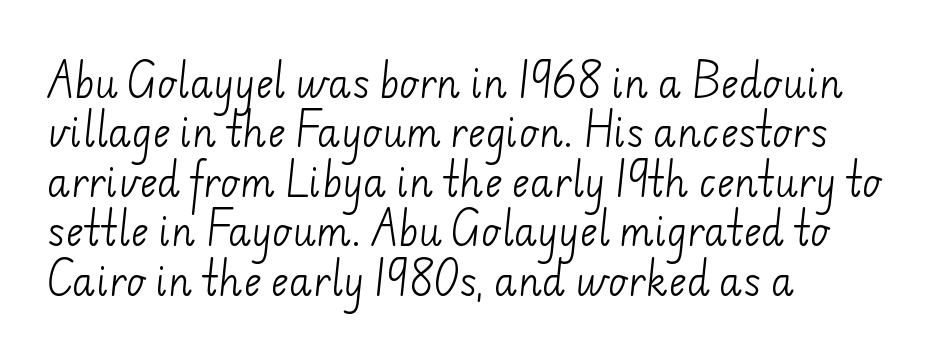
The image shows 38 px light sans-serif type; set left-aligned, normal line spacing (1.3x), normal letter spacing, not underlined; low stroke contrast and a small x-height.
